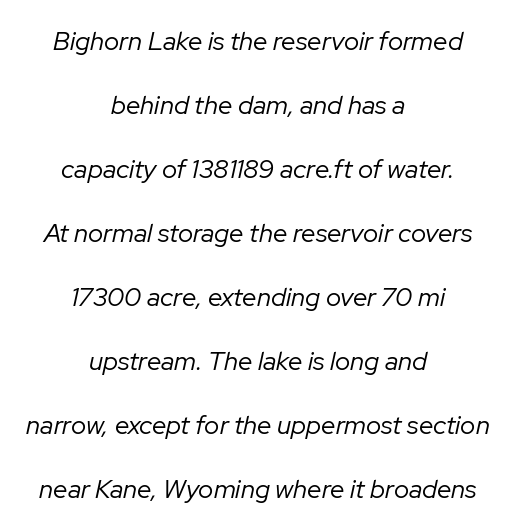
{"italic": "yes", "lean": "right", "slant_degrees": 12, "bold": "no", "underline": "no", "align": "center", "line_spacing": "loose", "line_spacing_ratio": 2.46, "letter_spacing": "normal", "letter_spacing_em": 0.0, "glyph_px": 26}
